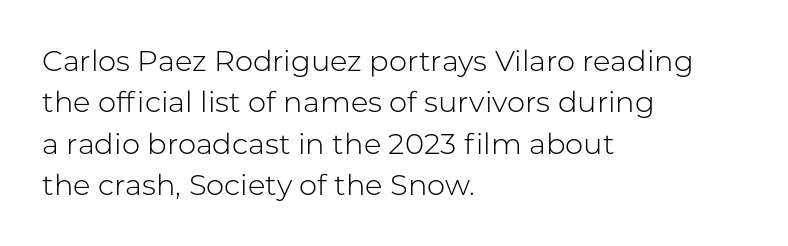
Q: Is the text bold? A: No.
Q: Is the text italic (slanted)? A: No, it is upright.
Q: Is the typeface a serif or a sans-serif typeface? A: Sans-serif.
Q: Is the text underlined? A: No.
Q: How is the paragraph aligned? A: Left-aligned.
Q: Is the spacing between letters normal or unusually wide? A: Normal.
Q: Is the spacing between lines tight, normal or loose? A: Normal.
Q: Width (condensed, normal, or wide)? A: Normal.
Q: Stroke contrast? A: Low.
Q: x-height? A: Medium.
Q: Monospaced? A: No.
